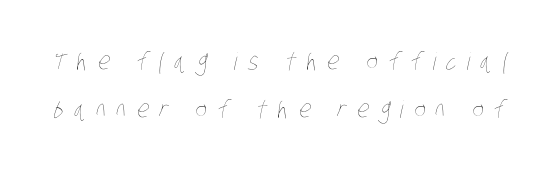
The image shows 24 px text type; set loose line spacing (1.98x), unusually wide letter spacing (+0.43 em), not underlined.
